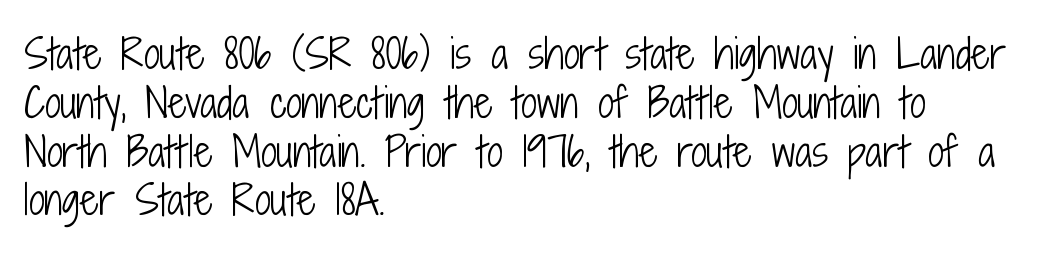
{"serif": "no", "italic": "no", "bold": "no", "weight": "light", "width": "condensed", "stroke_contrast": "low", "x_height": "medium", "monospaced": "no", "underline": "no", "align": "left", "line_spacing_ratio": 1.22, "letter_spacing": "normal", "letter_spacing_em": 0.0, "glyph_px": 40}
